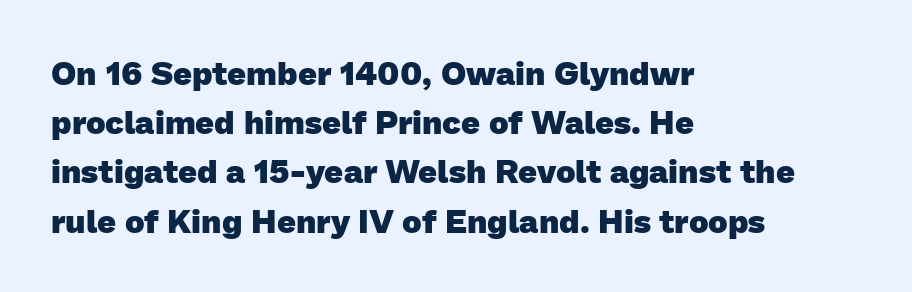
The image shows 33 px heavy sans-serif type; set left-aligned, normal line spacing (1.49x), normal letter spacing, not underlined; low stroke contrast and a medium x-height.
